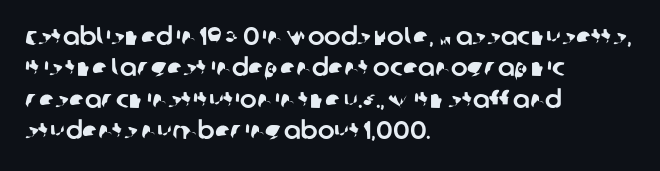
{"underline": "no", "align": "left", "line_spacing": "normal", "line_spacing_ratio": 1.26, "letter_spacing": "normal", "letter_spacing_em": 0.0, "glyph_px": 25}
